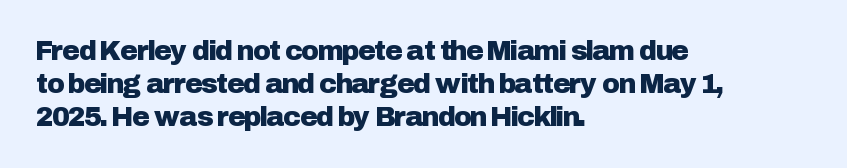
Q: Is the text italic (slanted)? A: No, it is upright.
Q: Is the text underlined? A: No.
Q: How is the paragraph aligned? A: Left-aligned.
Q: Is the spacing between letters normal or unusually wide? A: Normal.
